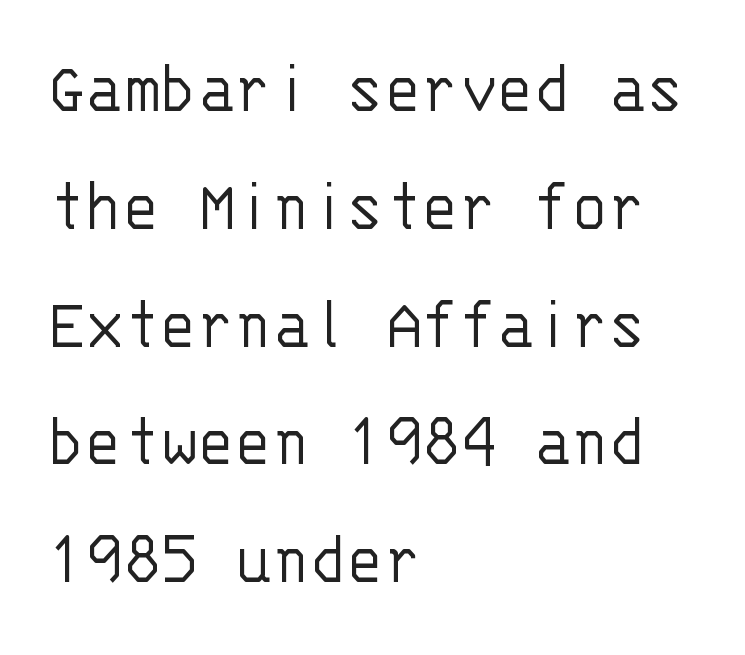
{"serif": "no", "italic": "no", "bold": "no", "weight": "light", "width": "normal", "stroke_contrast": "low", "x_height": "large", "monospaced": "yes", "underline": "no", "align": "left", "line_spacing": "normal", "line_spacing_ratio": 1.53, "letter_spacing": "normal", "letter_spacing_em": 0.0, "glyph_px": 77}
